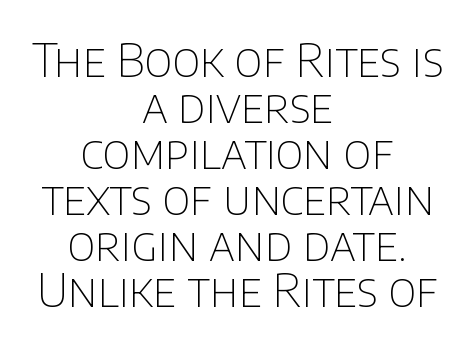
{"serif": "no", "italic": "no", "bold": "no", "weight": "thin", "width": "normal", "stroke_contrast": "low", "x_height": "large", "monospaced": "no", "underline": "no", "align": "center", "line_spacing": "tight", "line_spacing_ratio": 1.0, "letter_spacing": "normal", "letter_spacing_em": 0.0, "glyph_px": 46}
